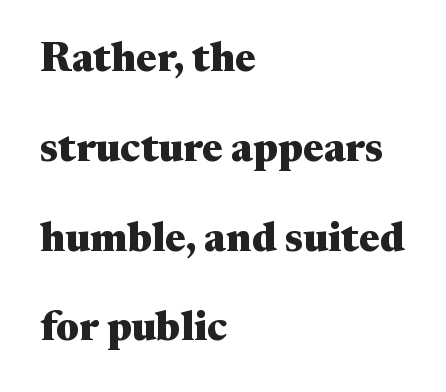
Q: Is the text bold? A: Yes.
Q: Is the text italic (slanted)? A: No, it is upright.
Q: Is the typeface a serif or a sans-serif typeface? A: Serif.
Q: Is the text underlined? A: No.
Q: How is the paragraph aligned? A: Left-aligned.
Q: Is the spacing between letters normal or unusually wide? A: Normal.
Q: Is the spacing between lines tight, normal or loose? A: Loose.
Q: Width (condensed, normal, or wide)? A: Wide.
Q: Stroke contrast? A: Medium.
Q: x-height? A: Medium.
Q: Monospaced? A: No.
